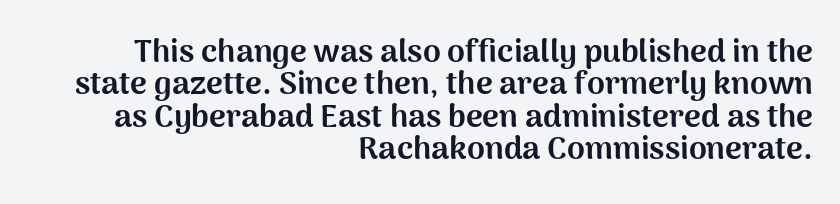
{"serif": "no", "italic": "no", "bold": "yes", "weight": "bold", "width": "normal", "stroke_contrast": "medium", "x_height": "medium", "monospaced": "no", "underline": "no", "align": "right", "line_spacing": "tight", "line_spacing_ratio": 1.01, "letter_spacing": "normal", "letter_spacing_em": 0.0, "glyph_px": 32}
